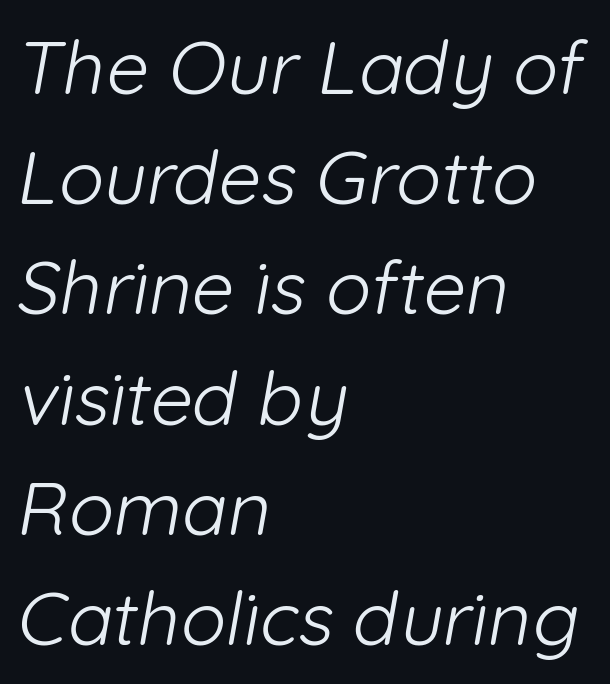
Clear beneath every line of the passage. Here the designer chose a conventional face with non-uniform glyph widths. The line texture is even and compact thanks to regular tracking. The passage shown stacks its lines at a standard gap.
